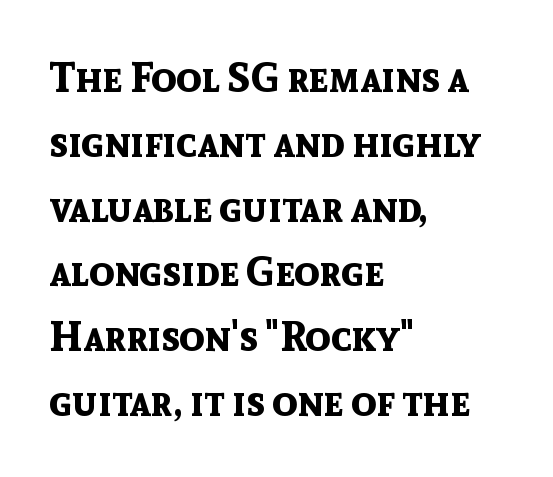
These lines are rendered in a variable-pitch font. The line texture is even and compact thanks to regular tracking. Descenders are the only things crossing below the line. This is roman type, the default non-slanted kind. Weight: bold. The rag falls on the right side of this text block.
